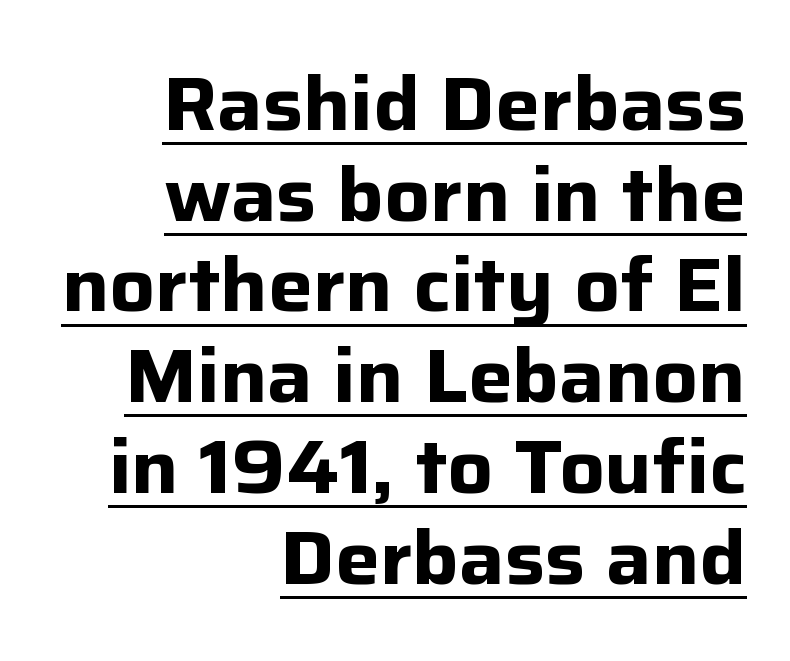
Q: Is the text bold? A: Yes.
Q: Is the text italic (slanted)? A: No, it is upright.
Q: Is the typeface a serif or a sans-serif typeface? A: Sans-serif.
Q: Is the text underlined? A: Yes.
Q: How is the paragraph aligned? A: Right-aligned.
Q: Is the spacing between letters normal or unusually wide? A: Normal.
Q: Width (condensed, normal, or wide)? A: Normal.
Q: Stroke contrast? A: Low.
Q: x-height? A: Medium.
Q: Monospaced? A: No.
